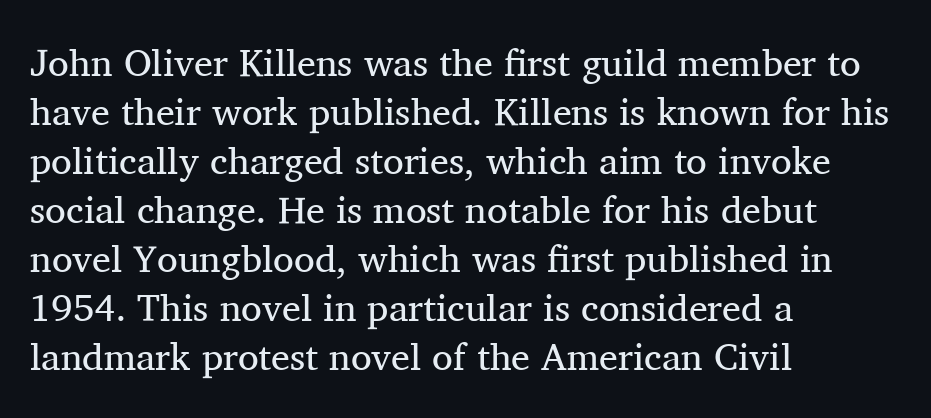
Q: Is the text bold? A: No.
Q: Is the text italic (slanted)? A: No, it is upright.
Q: Is the typeface a serif or a sans-serif typeface? A: Serif.
Q: Is the text underlined? A: No.
Q: How is the paragraph aligned? A: Left-aligned.
Q: Is the spacing between letters normal or unusually wide? A: Normal.
Q: Is the spacing between lines tight, normal or loose? A: Normal.
Q: Width (condensed, normal, or wide)? A: Normal.
Q: Stroke contrast? A: Medium.
Q: x-height? A: Medium.
Q: Monospaced? A: No.
